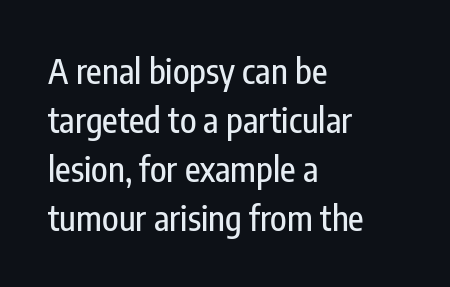
Q: Is the text italic (slanted)? A: No, it is upright.
Q: Is the typeface a serif or a sans-serif typeface? A: Sans-serif.
Q: Is the text underlined? A: No.
Q: How is the paragraph aligned? A: Left-aligned.
Q: Is the spacing between letters normal or unusually wide? A: Normal.
Q: Is the spacing between lines tight, normal or loose? A: Normal.
Q: Width (condensed, normal, or wide)? A: Condensed.
Q: Stroke contrast? A: Low.
Q: x-height? A: Medium.
Q: Monospaced? A: No.
